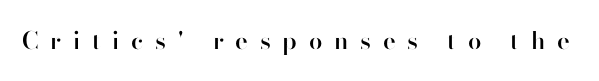
The image shows 24 px text type, upright; set unusually wide letter spacing (+0.49 em), not underlined.
